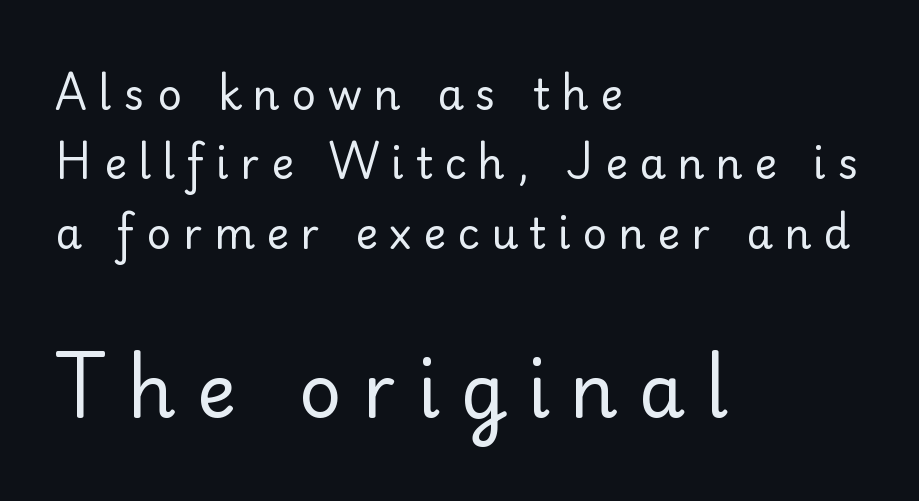
Has an underline been added? It has not. The passage shown stacks its lines at a standard gap. The face used here is proportionally spaced, like ordinary book or web type. You could only call the tracking loose — the letters float apart.
